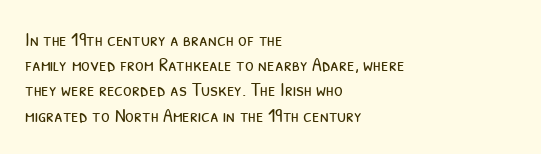
{"bold": "no", "underline": "no", "align": "left", "line_spacing": "normal", "line_spacing_ratio": 1.26, "letter_spacing": "normal", "letter_spacing_em": 0.0, "glyph_px": 20}
